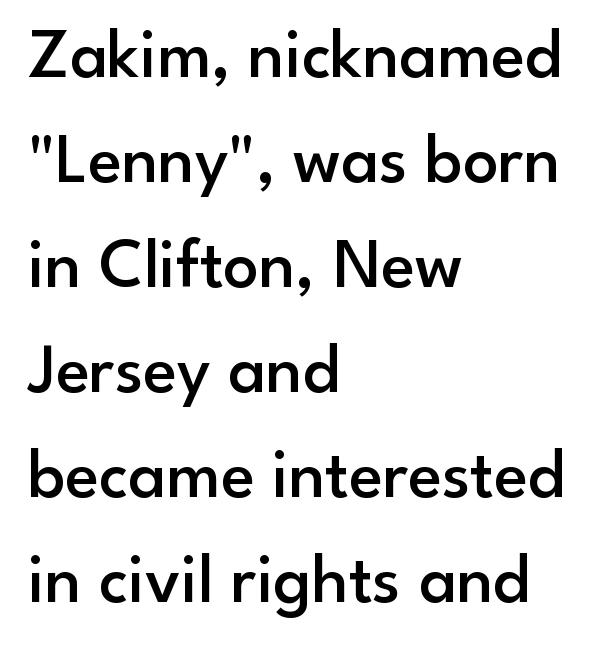
The image shows 70 px semibold sans-serif type, upright; set left-aligned, normal line spacing (1.5x), normal letter spacing, not underlined; low stroke contrast and a small x-height.
